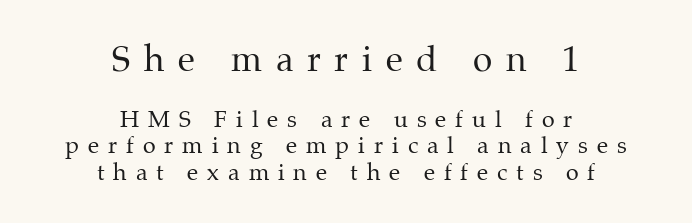
The image shows 35 px regular-weight serif type, upright; set centered, line spacing 1.16x, unusually wide letter spacing (+0.39 em), not underlined; the first (top) block is 1.52x larger; medium stroke contrast and a medium x-height.
